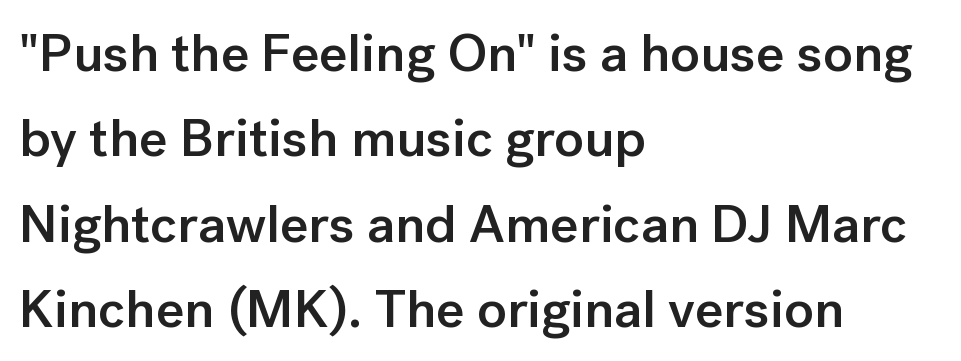
The image shows 54 px semibold sans-serif type, upright; set left-aligned, normal line spacing (1.58x), normal letter spacing, not underlined; low stroke contrast and a medium x-height.
